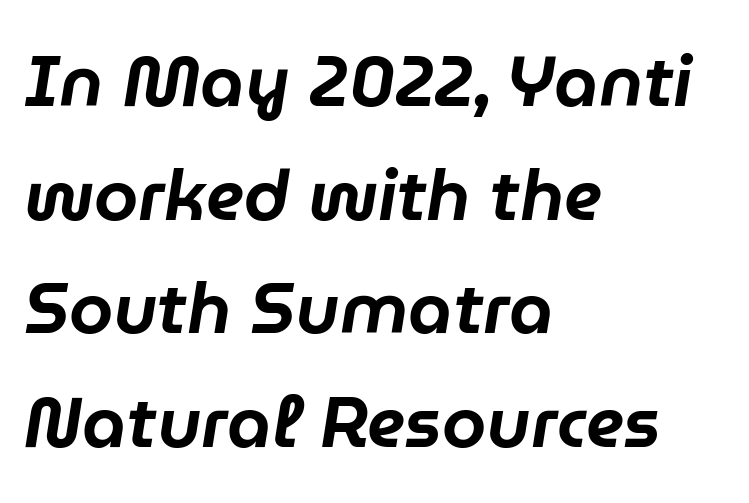
{"italic": "yes", "lean": "right", "slant_degrees": 9, "width": "normal", "stroke_contrast": "low", "x_height": "medium", "monospaced": "no", "underline": "no", "align": "left", "line_spacing": "normal", "line_spacing_ratio": 1.6, "letter_spacing": "normal", "letter_spacing_em": 0.0, "glyph_px": 71}
